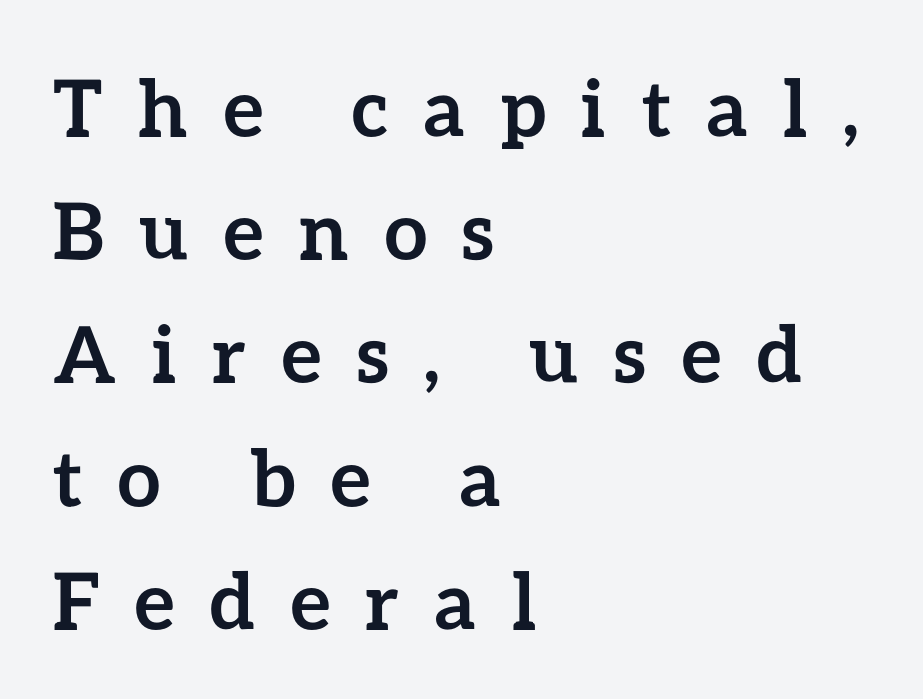
Q: Is the text bold? A: Yes.
Q: Is the text italic (slanted)? A: No, it is upright.
Q: Is the text underlined? A: No.
Q: How is the paragraph aligned? A: Left-aligned.
Q: Is the spacing between letters normal or unusually wide? A: Unusually wide.
Q: Is the spacing between lines tight, normal or loose? A: Normal.
Q: Width (condensed, normal, or wide)? A: Normal.
Q: Stroke contrast? A: Low.
Q: x-height? A: Medium.
Q: Monospaced? A: No.
